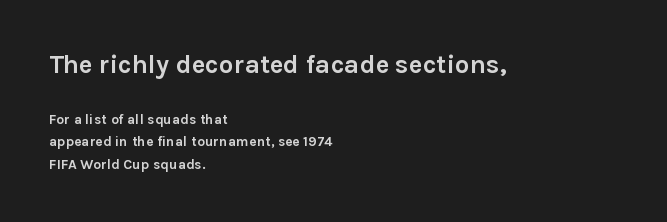
The letterforms sit shoulder to shoulder at normal distance. Look at the stroke-to-counter ratio: heavy, a bold. Nobody drew a line under any word here. Caption: multi-line text, flush left, ragged right. Leading: standard.
